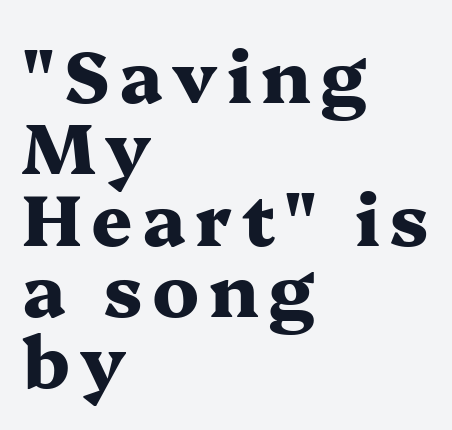
{"serif": "yes", "italic": "no", "bold": "yes", "weight": "heavy", "width": "wide", "stroke_contrast": "medium", "x_height": "medium", "monospaced": "no", "underline": "no", "align": "left", "line_spacing": "tight", "line_spacing_ratio": 0.99, "glyph_px": 72}
